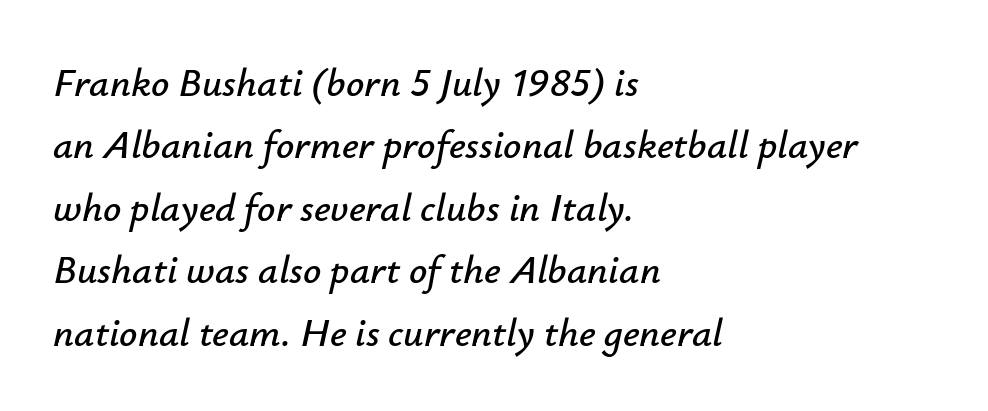
Letter spacing: default. The baseline area is clear. The rendering uses natural spacing where letterforms have individual widths. Alignment: flush left.
